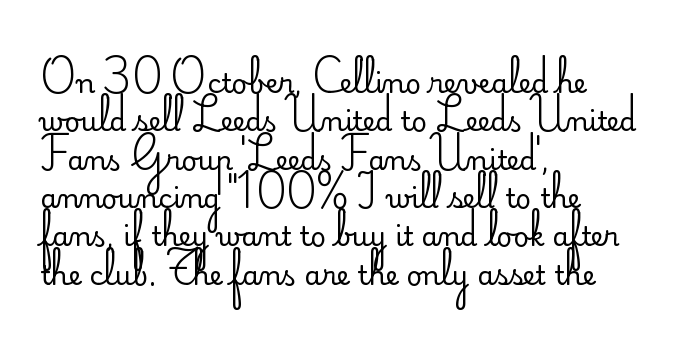
The image shows 27 px text type, upright; set left-aligned, normal line spacing (1.42x), normal letter spacing, not underlined.
